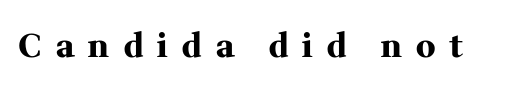
The image shows 32 px heavy serif type, upright; set unusually wide letter spacing (+0.45 em), not underlined; medium stroke contrast and a medium x-height.
